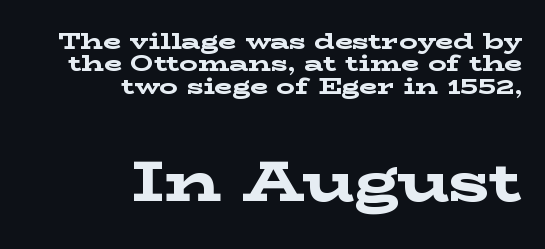
{"serif": "yes", "italic": "no", "bold": "yes", "weight": "bold", "width": "wide", "stroke_contrast": "low", "x_height": "medium", "monospaced": "no", "underline": "no", "align": "right", "line_spacing": "tight", "line_spacing_ratio": 0.97, "letter_spacing": "normal", "letter_spacing_em": 0.0, "larger_block": "second", "size_ratio": 2.48, "glyph_px": 57}
